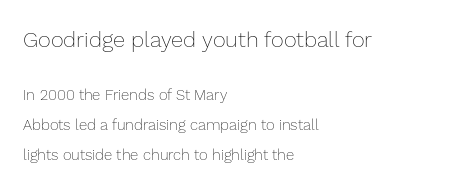
The image shows 22 px text type, upright; set left-aligned, loose line spacing (1.98x), normal letter spacing, not underlined; the first (top) block is 1.47x larger.
